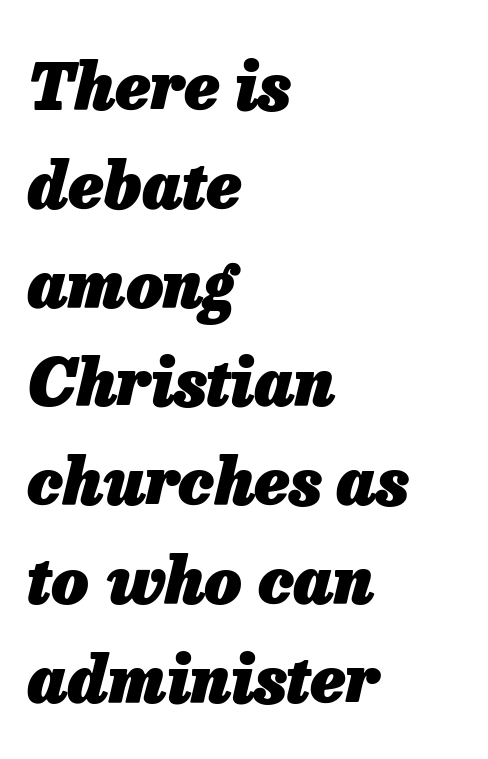
Q: Is the text bold? A: Yes.
Q: Is the text italic (slanted)? A: Yes, it leans right by about 13 degrees.
Q: Is the text underlined? A: No.
Q: How is the paragraph aligned? A: Left-aligned.
Q: Is the spacing between letters normal or unusually wide? A: Normal.
Q: Is the spacing between lines tight, normal or loose? A: Normal.
Q: Width (condensed, normal, or wide)? A: Normal.
Q: Stroke contrast? A: Low.
Q: x-height? A: Medium.
Q: Monospaced? A: No.
